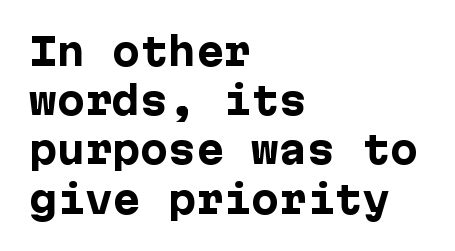
Left-aligned paragraph, ragged on the right. Notice how thick the strokes are: this is what a full bold looks like. The rendering shows plain stroke endings on the letterforms — a sans-serif design. Descenders hang freely into open space. What's the leading like? Ordinary, nothing unusual. Between one letter and the next there's only the usual sliver of space.
